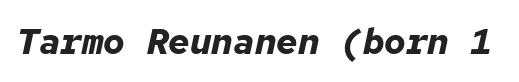
Caption: standard tracking, unaltered. If you drew a line through each stem, it would be angled. The passage shown is typed in a monospace face where columns stay perfectly aligned. Type without underlining. A full-strength bold gives these letters their thick strokes.
